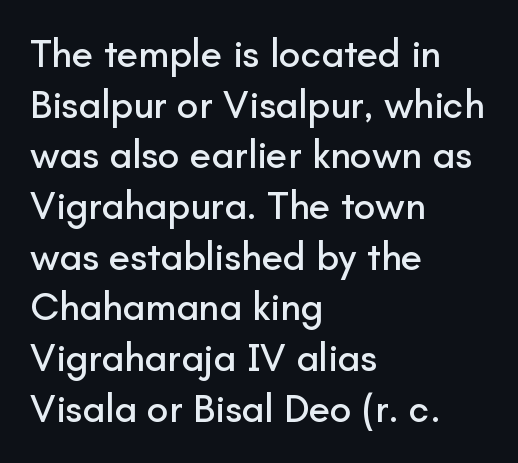
Leading matches the norm, producing a regular column. Here the glyphs are tracked normally, forming tight word shapes. Posture: upright roman. Is this a sans? Yes — the strokes have no serifs. Note the varied advance widths — an 'i' is clearly narrower than an 'm'.
